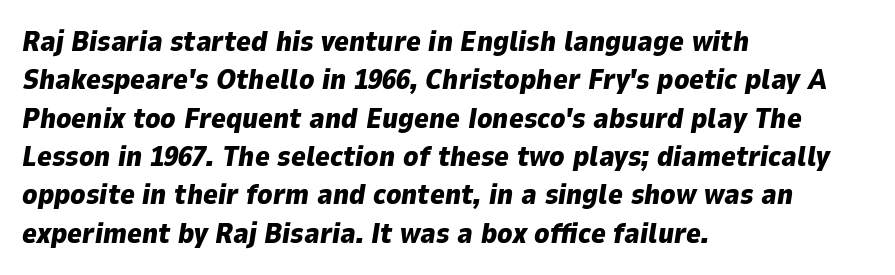
{"italic": "yes", "lean": "right", "slant_degrees": 9, "bold": "yes", "weight": "heavy", "width": "normal", "stroke_contrast": "low", "x_height": "medium", "monospaced": "no", "underline": "no", "align": "left", "line_spacing": "normal", "line_spacing_ratio": 1.37, "letter_spacing": "normal", "letter_spacing_em": 0.0, "glyph_px": 28}
